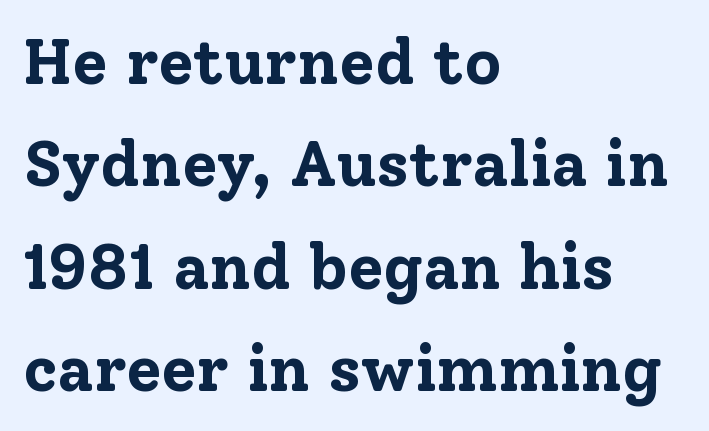
Q: Is the text bold? A: Yes.
Q: Is the text italic (slanted)? A: No, it is upright.
Q: Is the typeface a serif or a sans-serif typeface? A: Serif.
Q: Is the text underlined? A: No.
Q: How is the paragraph aligned? A: Left-aligned.
Q: Is the spacing between letters normal or unusually wide? A: Normal.
Q: Is the spacing between lines tight, normal or loose? A: Normal.
Q: Width (condensed, normal, or wide)? A: Normal.
Q: Stroke contrast? A: Low.
Q: x-height? A: Medium.
Q: Monospaced? A: No.
